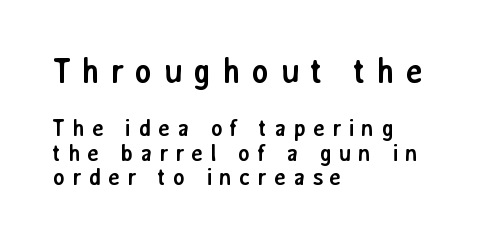
Q: Is the text bold? A: Yes.
Q: Is the text italic (slanted)? A: No, it is upright.
Q: Is the typeface a serif or a sans-serif typeface? A: Sans-serif.
Q: Is the text underlined? A: No.
Q: How is the paragraph aligned? A: Left-aligned.
Q: Is the spacing between letters normal or unusually wide? A: Unusually wide.
Q: Is the spacing between lines tight, normal or loose? A: Tight.
Q: Which block of text is set in a larger size, the first (top) or the second (bottom)? A: The first (top) one.
Q: Width (condensed, normal, or wide)? A: Normal.
Q: Stroke contrast? A: Low.
Q: x-height? A: Medium.
Q: Monospaced? A: No.
